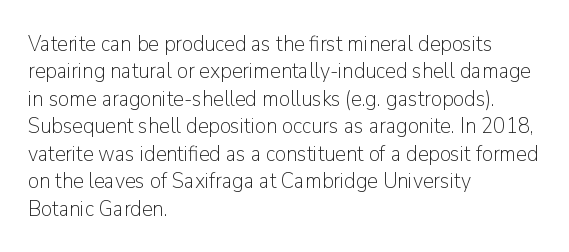
{"italic": "no", "bold": "no", "underline": "no", "align": "left", "line_spacing": "normal", "line_spacing_ratio": 1.25, "letter_spacing": "normal", "letter_spacing_em": 0.0, "glyph_px": 22}
